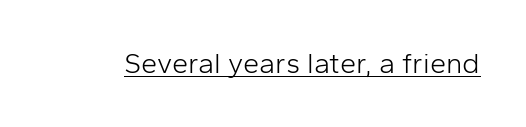
Q: Is the text bold? A: No.
Q: Is the text italic (slanted)? A: No, it is upright.
Q: Is the typeface a serif or a sans-serif typeface? A: Sans-serif.
Q: Is the text underlined? A: Yes.
Q: Is the spacing between letters normal or unusually wide? A: Normal.
Q: Width (condensed, normal, or wide)? A: Normal.
Q: Stroke contrast? A: Low.
Q: x-height? A: Medium.
Q: Monospaced? A: No.
